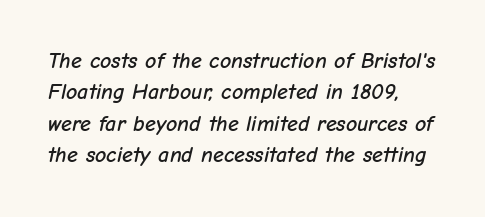
Q: Is the text italic (slanted)? A: Yes, it leans right by about 12 degrees.
Q: Is the text underlined? A: No.
Q: Is the spacing between letters normal or unusually wide? A: Normal.
Q: Is the spacing between lines tight, normal or loose? A: Normal.
